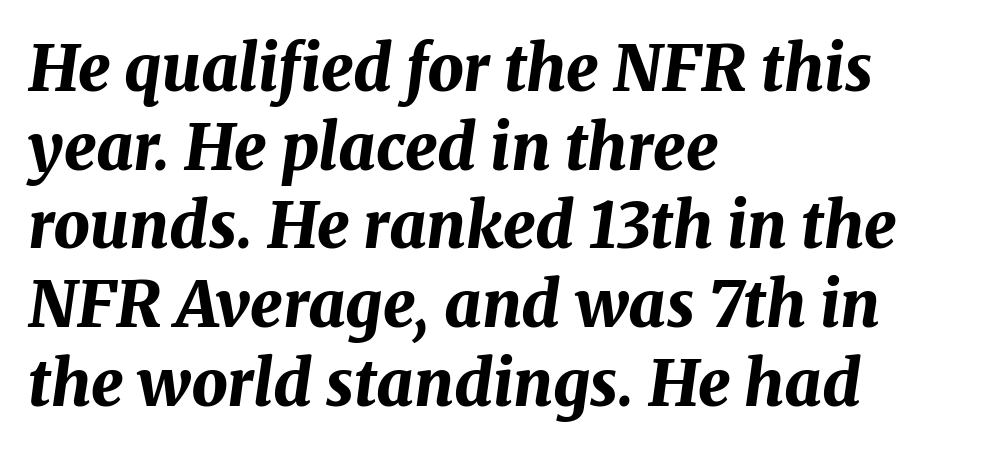
{"italic": "yes", "lean": "right", "slant_degrees": 8, "bold": "yes", "weight": "bold", "width": "normal", "stroke_contrast": "medium", "x_height": "medium", "monospaced": "no", "underline": "no", "align": "left", "line_spacing_ratio": 1.23, "letter_spacing": "normal", "letter_spacing_em": 0.0, "glyph_px": 64}
